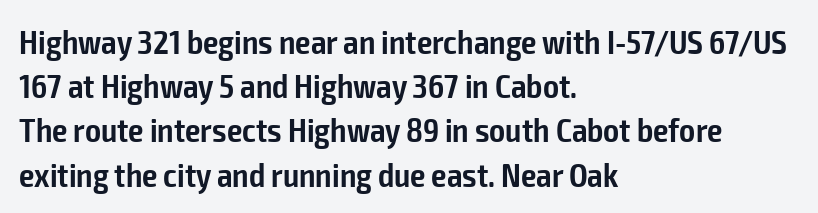
Q: Is the text bold? A: Semi-bold.
Q: Is the text italic (slanted)? A: No, it is upright.
Q: Is the typeface a serif or a sans-serif typeface? A: Sans-serif.
Q: Is the text underlined? A: No.
Q: How is the paragraph aligned? A: Left-aligned.
Q: Is the spacing between letters normal or unusually wide? A: Normal.
Q: Is the spacing between lines tight, normal or loose? A: Normal.
Q: Width (condensed, normal, or wide)? A: Condensed.
Q: Stroke contrast? A: Low.
Q: x-height? A: Medium.
Q: Monospaced? A: No.
